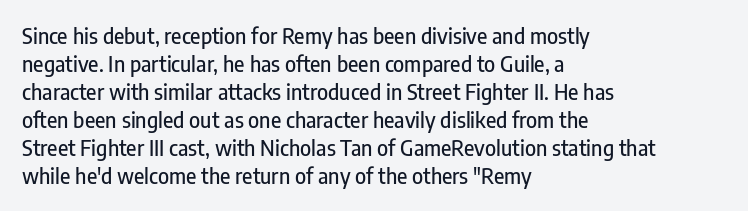
If you measured baseline to baseline, you'd find a middling distance. Descenders are the only things crossing below the line. The lines in this sample share a left origin and differ only in where they stop. Letter spacing: default. Quick note: not italic, upright.
